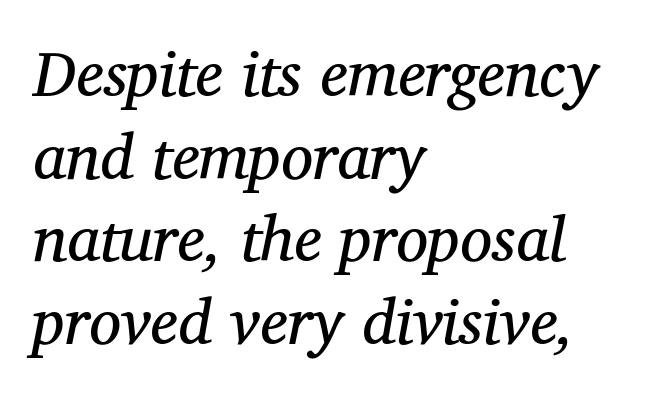
{"serif": "yes", "italic": "yes", "lean": "right", "slant_degrees": 12, "bold": "no", "weight": "regular", "width": "normal", "stroke_contrast": "medium", "x_height": "medium", "monospaced": "no", "underline": "no", "align": "left", "line_spacing": "normal", "line_spacing_ratio": 1.29, "letter_spacing": "normal", "letter_spacing_em": 0.0, "glyph_px": 64}
